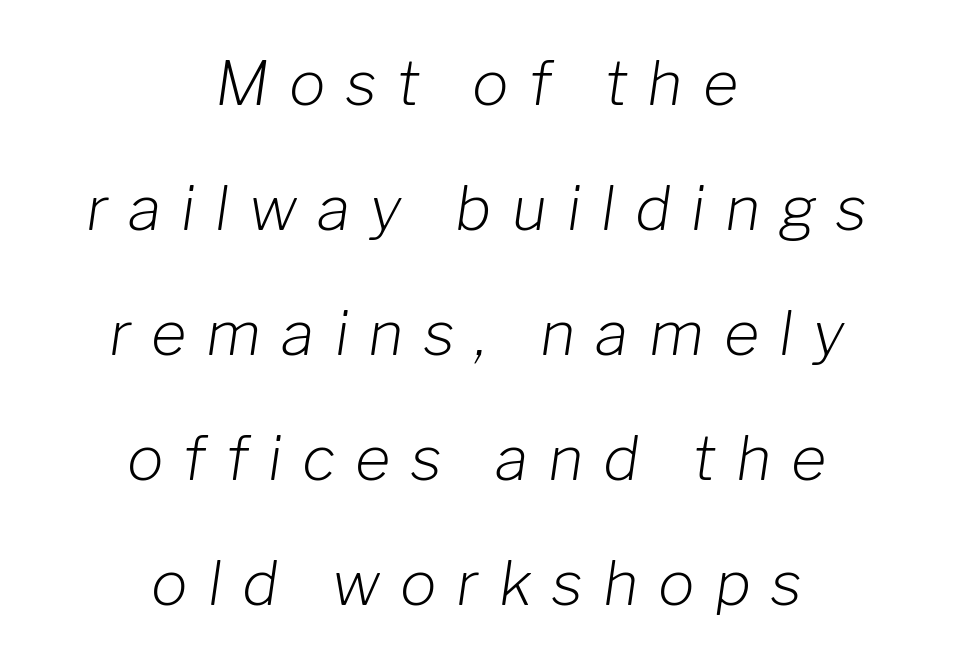
Q: Is the text bold? A: No.
Q: Is the text italic (slanted)? A: Yes, it leans right by about 8 degrees.
Q: Is the text underlined? A: No.
Q: How is the paragraph aligned? A: Centered.
Q: Is the spacing between letters normal or unusually wide? A: Unusually wide.
Q: Is the spacing between lines tight, normal or loose? A: Loose.
Q: Width (condensed, normal, or wide)? A: Normal.
Q: Stroke contrast? A: Low.
Q: x-height? A: Medium.
Q: Monospaced? A: No.
